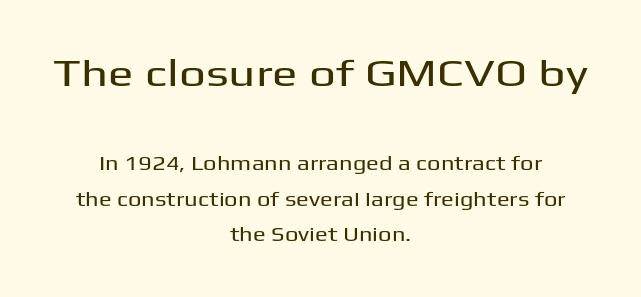
Q: Is the text italic (slanted)? A: No, it is upright.
Q: Is the typeface a serif or a sans-serif typeface? A: Sans-serif.
Q: Is the text underlined? A: No.
Q: How is the paragraph aligned? A: Centered.
Q: Is the spacing between letters normal or unusually wide? A: Normal.
Q: Which block of text is set in a larger size, the first (top) or the second (bottom)? A: The first (top) one.
Q: Width (condensed, normal, or wide)? A: Wide.
Q: Stroke contrast? A: Medium.
Q: x-height? A: Medium.
Q: Monospaced? A: No.
